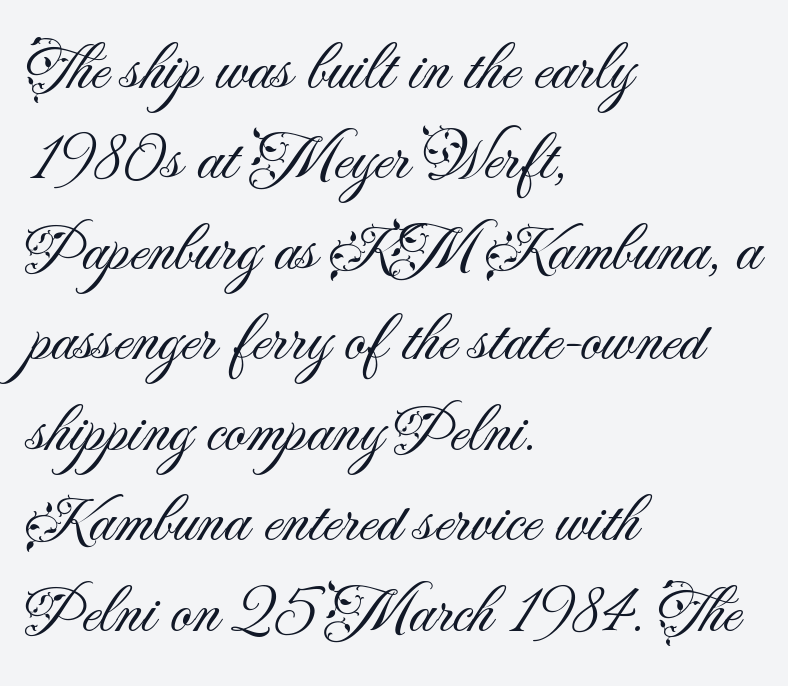
Q: Is the text bold? A: No.
Q: Is the text italic (slanted)? A: Yes.
Q: Is the typeface a serif or a sans-serif typeface? A: Sans-serif.
Q: Is the text underlined? A: No.
Q: How is the paragraph aligned? A: Left-aligned.
Q: Is the spacing between letters normal or unusually wide? A: Normal.
Q: Is the spacing between lines tight, normal or loose? A: Normal.
Q: Width (condensed, normal, or wide)? A: Normal.
Q: Stroke contrast? A: Medium.
Q: x-height? A: Small.
Q: Monospaced? A: No.
